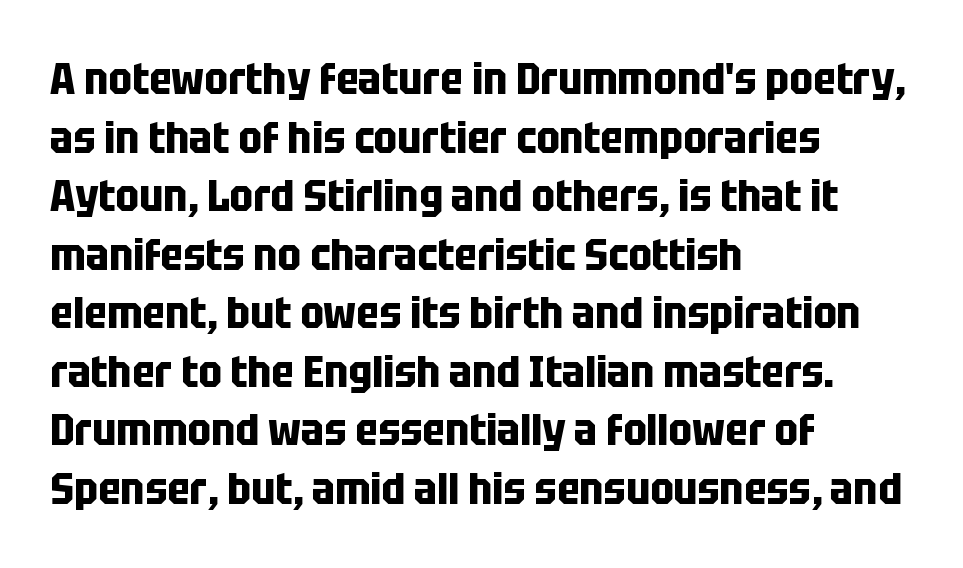
The image shows 44 px bold, condensed sans-serif type, upright; set left-aligned, normal line spacing (1.33x), normal letter spacing, not underlined; low stroke contrast and a large x-height.
